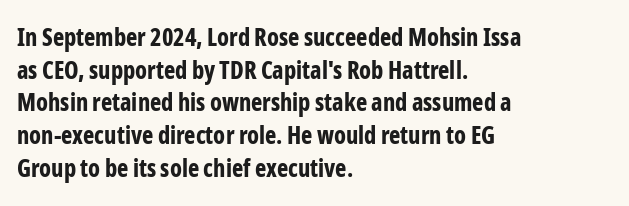
Q: Is the text bold? A: Yes.
Q: Is the text italic (slanted)? A: No, it is upright.
Q: Is the text underlined? A: No.
Q: How is the paragraph aligned? A: Left-aligned.
Q: Is the spacing between letters normal or unusually wide? A: Normal.
Q: Is the spacing between lines tight, normal or loose? A: Normal.
